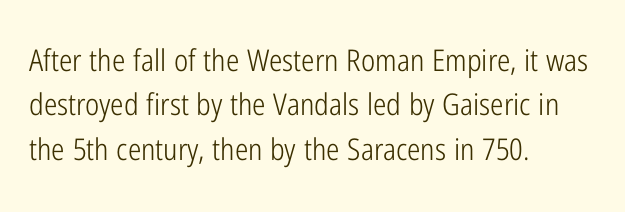
{"serif": "no", "italic": "no", "bold": "no", "weight": "light", "width": "condensed", "stroke_contrast": "low", "x_height": "medium", "monospaced": "no", "underline": "no", "align": "left", "line_spacing": "normal", "line_spacing_ratio": 1.48, "letter_spacing": "normal", "letter_spacing_em": 0.0, "glyph_px": 30}
